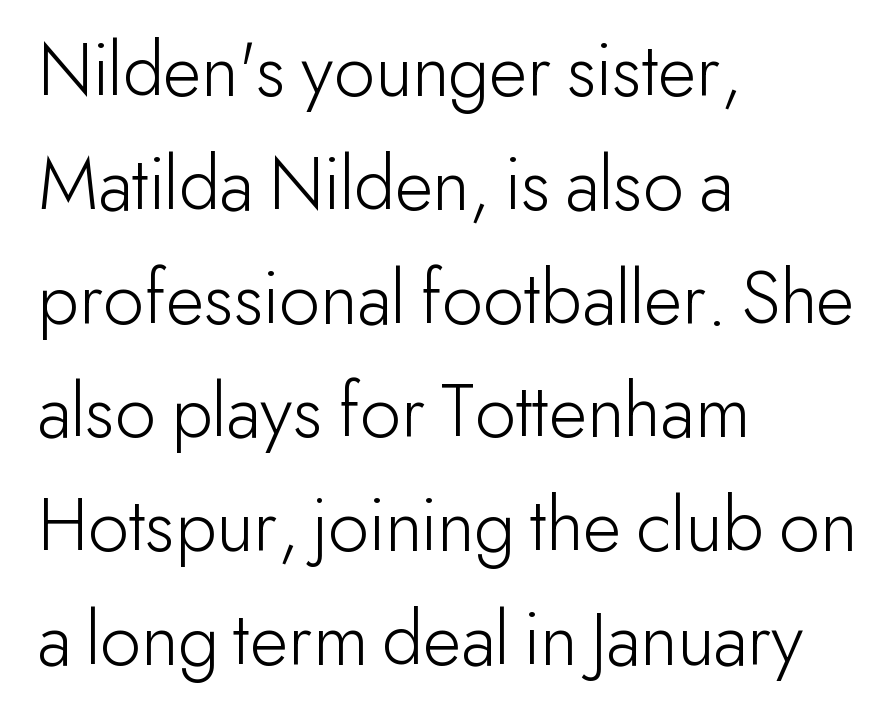
{"serif": "no", "italic": "no", "bold": "no", "weight": "light", "width": "normal", "stroke_contrast": "low", "x_height": "small", "monospaced": "no", "underline": "no", "align": "left", "line_spacing": "normal", "line_spacing_ratio": 1.44, "letter_spacing": "normal", "letter_spacing_em": 0.0, "glyph_px": 79}
